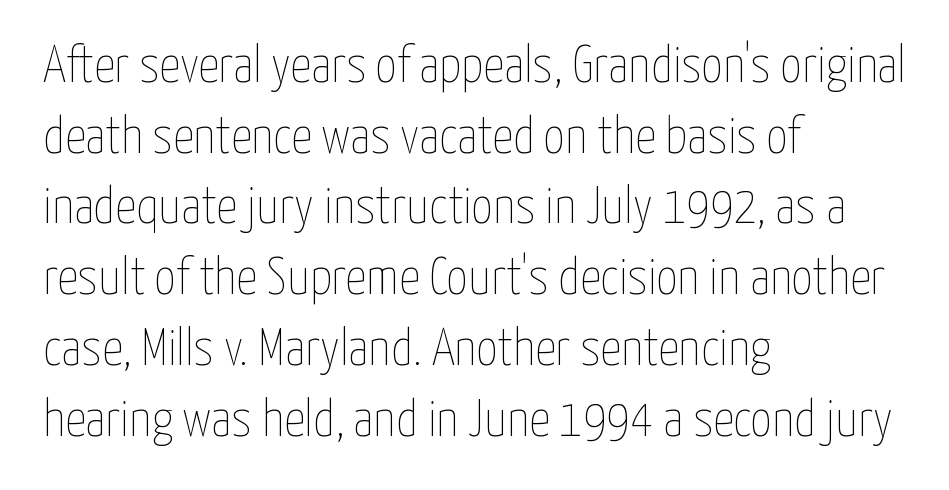
Q: Is the text bold? A: No.
Q: Is the text italic (slanted)? A: No, it is upright.
Q: Is the text underlined? A: No.
Q: How is the paragraph aligned? A: Left-aligned.
Q: Is the spacing between letters normal or unusually wide? A: Normal.
Q: Is the spacing between lines tight, normal or loose? A: Normal.
Q: Width (condensed, normal, or wide)? A: Condensed.
Q: Stroke contrast? A: Low.
Q: x-height? A: Medium.
Q: Monospaced? A: No.
